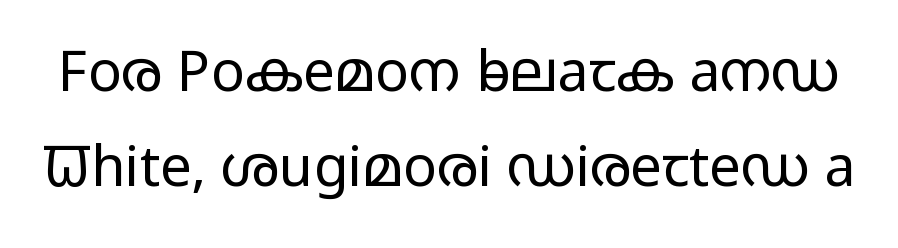
The image shows 56 px light, wide sans-serif type, upright; set normal line spacing (1.69x), normal letter spacing, not underlined; low stroke contrast and a medium x-height.
